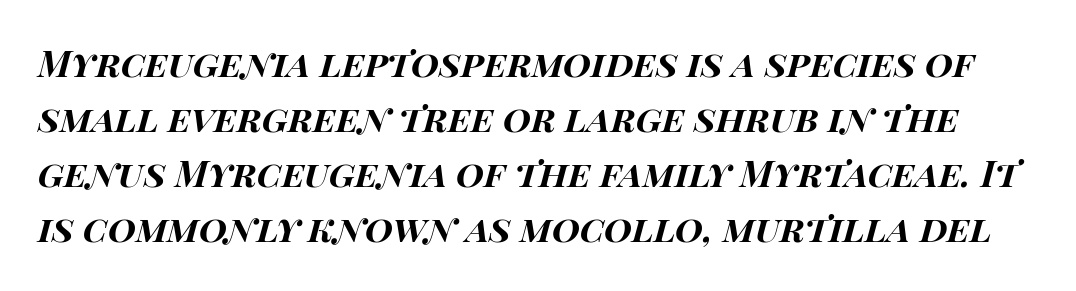
{"italic": "yes", "lean": "right", "slant_degrees": 15, "bold": "yes", "weight": "bold", "width": "wide", "stroke_contrast": "high", "x_height": "large", "monospaced": "no", "underline": "no", "line_spacing": "normal", "line_spacing_ratio": 1.53, "letter_spacing": "normal", "letter_spacing_em": 0.0, "glyph_px": 36}
